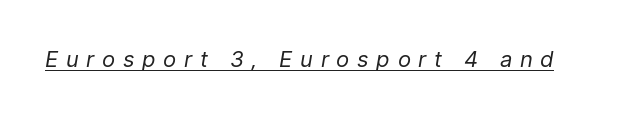
The image shows 22 px text type, italic (leaning right); set unusually wide letter spacing (+0.35 em), underlined.
